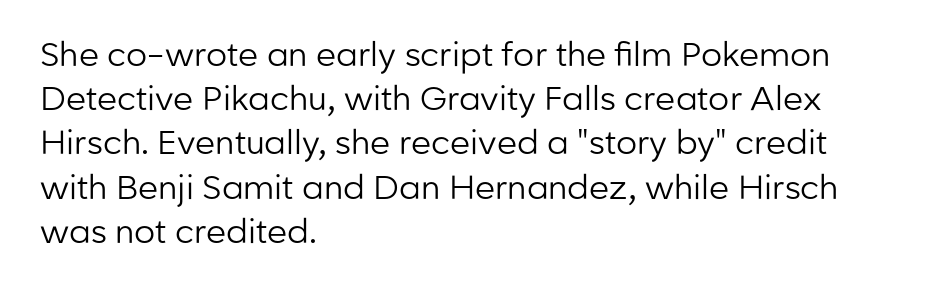
The lettering holds an erect, upright posture throughout. To sum up the face: it is a sans, with no serifs. The strokes carry an ordinary text weight at most. Clear beneath every line of the passage. Vertically, the passage feels balanced, rows spaced as you'd expect.
